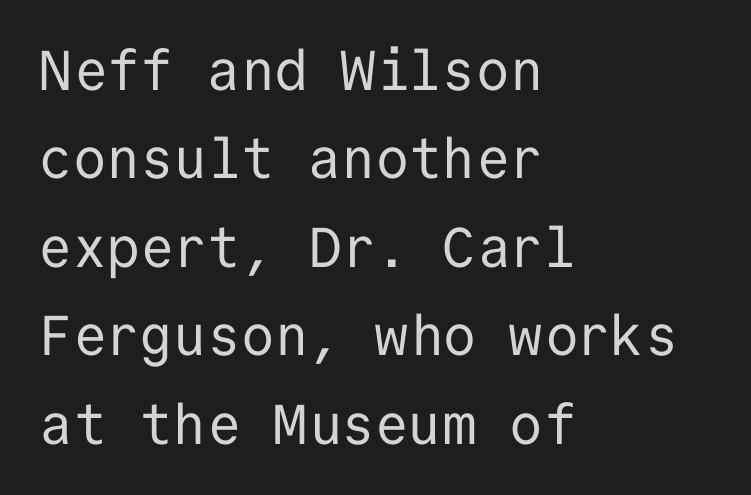
Weight class: somewhere from thin through regular. Every stem runs plumb, perpendicular to the baseline. Glyph-to-glyph distance matches everyday printed text. Spacing verdict: monospaced, one width for all characters.
